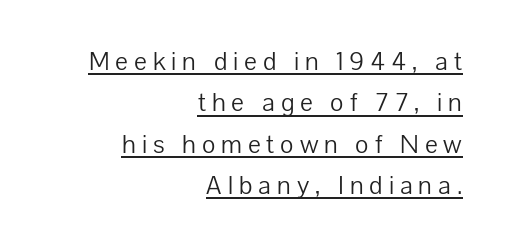
Q: Is the text bold? A: No.
Q: Is the text italic (slanted)? A: No, it is upright.
Q: Is the text underlined? A: Yes.
Q: How is the paragraph aligned? A: Right-aligned.
Q: Is the spacing between letters normal or unusually wide? A: Unusually wide.
Q: Is the spacing between lines tight, normal or loose? A: Normal.
